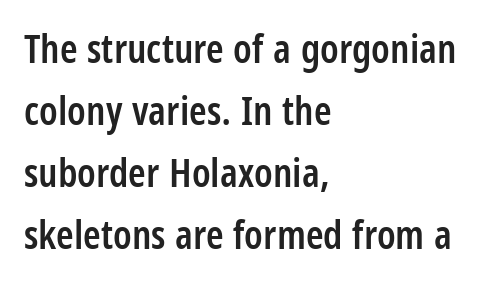
The image shows 40 px semibold, condensed sans-serif type, upright; set left-aligned, normal line spacing (1.55x), normal letter spacing, not underlined; low stroke contrast and a large x-height.
